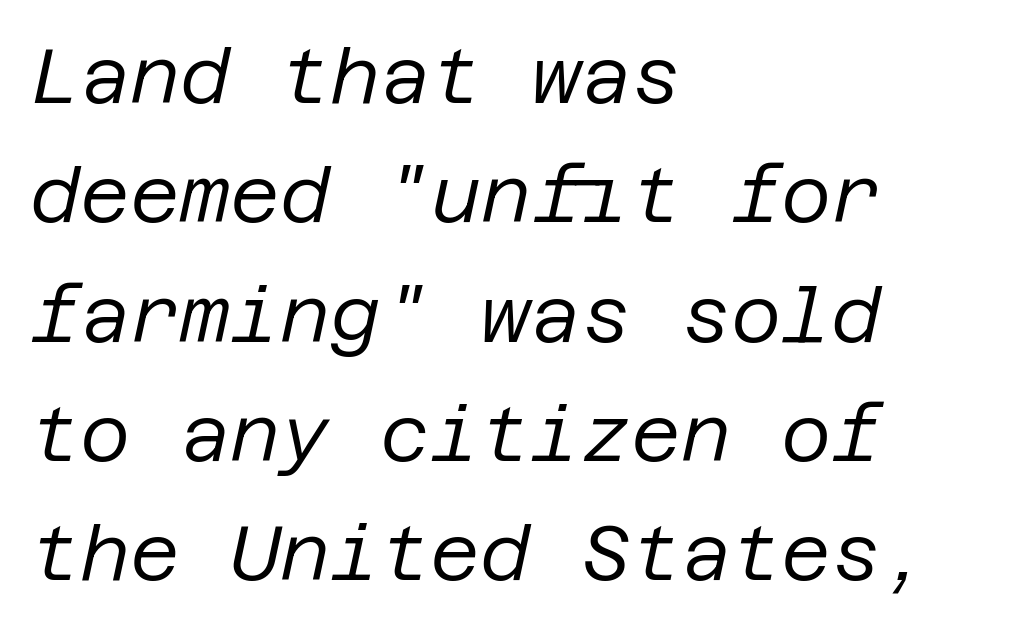
The image shows 77 px regular-weight type, italic (leaning right); set left-aligned, normal line spacing (1.55x), normal letter spacing, not underlined; low stroke contrast and a large x-height.
